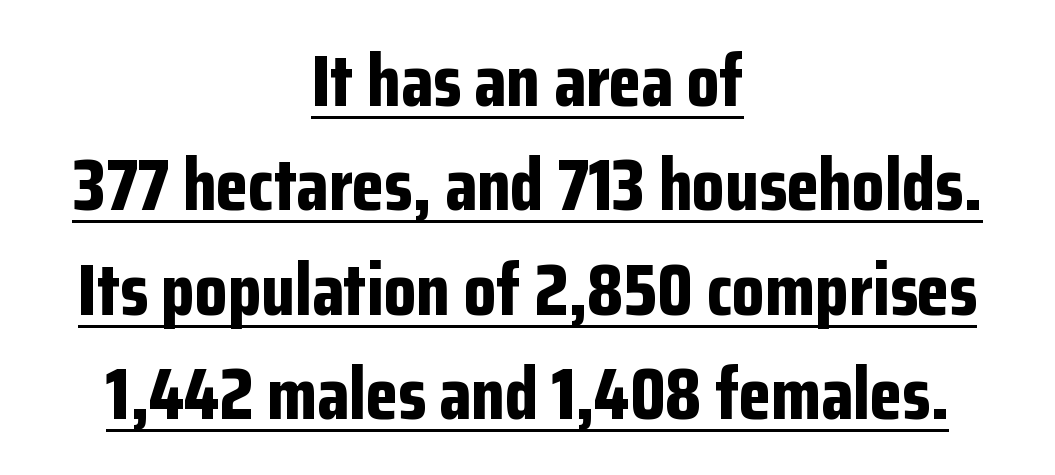
{"serif": "no", "italic": "no", "bold": "yes", "weight": "bold", "width": "condensed", "stroke_contrast": "low", "x_height": "medium", "monospaced": "no", "underline": "yes", "align": "center", "line_spacing": "normal", "line_spacing_ratio": 1.41, "letter_spacing": "normal", "letter_spacing_em": 0.0, "glyph_px": 74}
